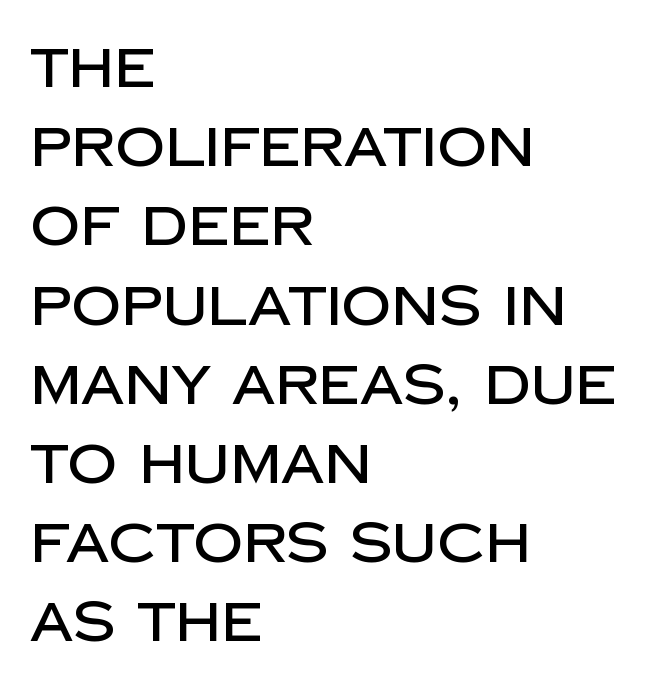
Q: Is the text italic (slanted)? A: No, it is upright.
Q: Is the typeface a serif or a sans-serif typeface? A: Sans-serif.
Q: Is the text underlined? A: No.
Q: How is the paragraph aligned? A: Left-aligned.
Q: Is the spacing between letters normal or unusually wide? A: Normal.
Q: Is the spacing between lines tight, normal or loose? A: Normal.
Q: Width (condensed, normal, or wide)? A: Normal.
Q: Stroke contrast? A: Low.
Q: x-height? A: Large.
Q: Monospaced? A: No.
